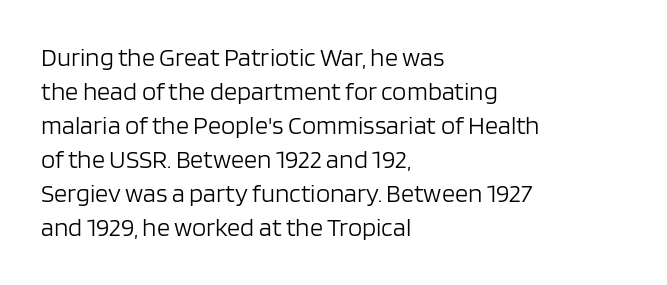
The image shows 26 px text type, upright; set left-aligned, normal line spacing (1.31x), normal letter spacing, not underlined.
